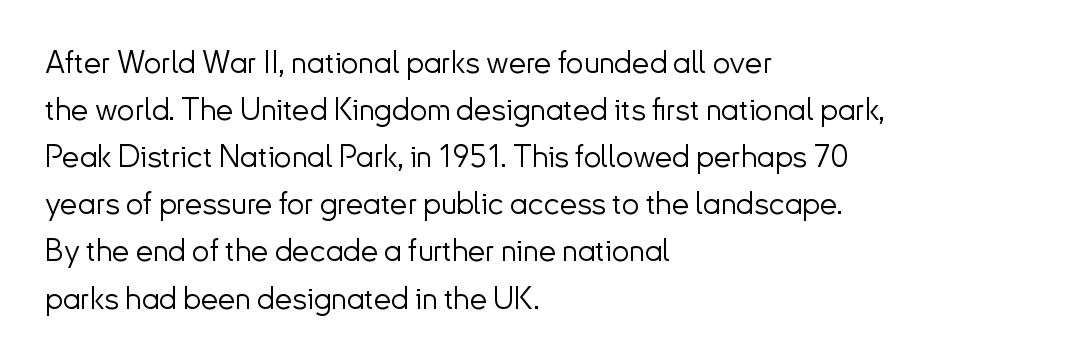
The image shows 31 px light sans-serif type, upright; set left-aligned, normal line spacing (1.52x), normal letter spacing, not underlined; low stroke contrast and a small x-height.
